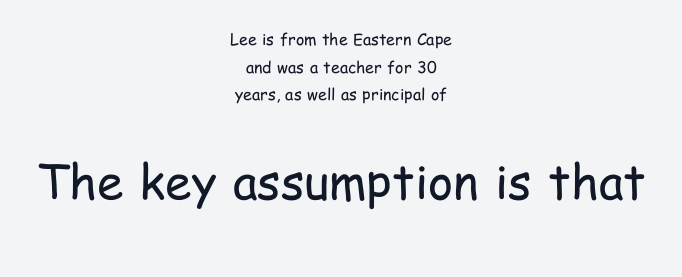
{"serif": "no", "italic": "no", "bold": "no", "weight": "regular", "width": "condensed", "stroke_contrast": "low", "x_height": "medium", "monospaced": "no", "underline": "no", "align": "center", "line_spacing_ratio": 1.73, "letter_spacing": "normal", "letter_spacing_em": 0.0, "larger_block": "second", "size_ratio": 3.0, "glyph_px": 48}
